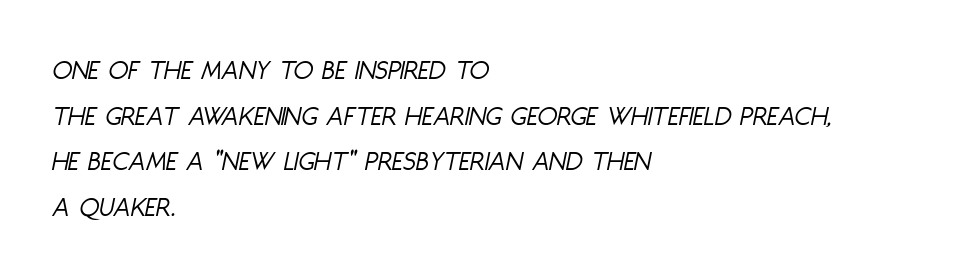
{"italic": "yes", "lean": "right", "slant_degrees": 11, "bold": "no", "weight": "light", "width": "condensed", "stroke_contrast": "low", "x_height": "large", "monospaced": "no", "underline": "no", "align": "left", "line_spacing": "normal", "line_spacing_ratio": 1.57, "letter_spacing": "normal", "letter_spacing_em": 0.0, "glyph_px": 29}
